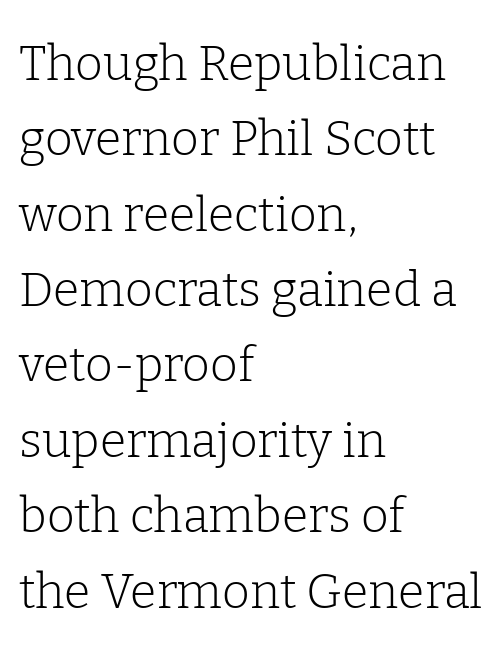
{"serif": "yes", "italic": "no", "bold": "no", "weight": "light", "width": "normal", "stroke_contrast": "low", "x_height": "medium", "monospaced": "no", "underline": "no", "align": "left", "line_spacing": "normal", "line_spacing_ratio": 1.57, "letter_spacing": "normal", "letter_spacing_em": 0.0, "glyph_px": 48}
